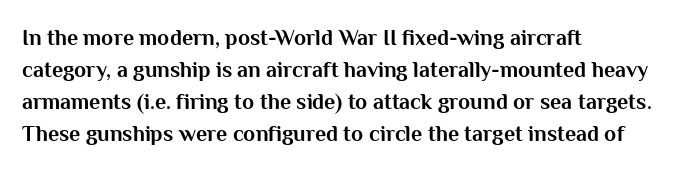
The image shows 22 px bold type, upright; set left-aligned, normal line spacing (1.46x), normal letter spacing, not underlined.
